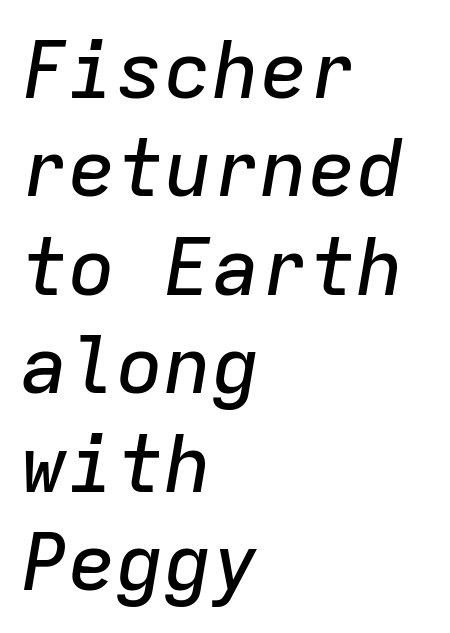
The image shows 80 px text type, italic (leaning right), monospaced; set left-aligned, line spacing 1.23x, normal letter spacing, not underlined; low stroke contrast and a medium x-height.
